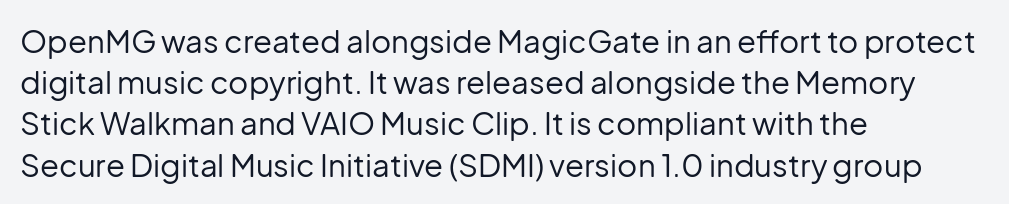
The image shows 31 px regular-weight sans-serif type, upright; set left-aligned, normal line spacing (1.33x), normal letter spacing, not underlined; low stroke contrast and a medium x-height.
